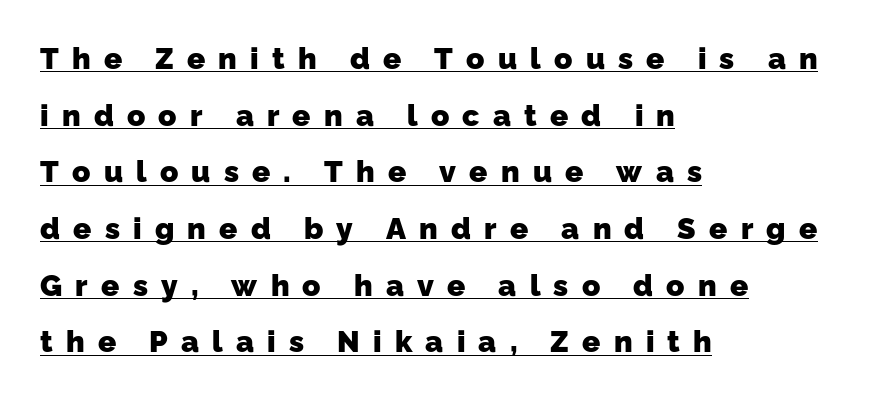
The letters carry no serifs — their stems end cleanly without finishing strokes. Each glyph is drawn with heavy, bold strokes. Varying glyph widths throughout — classic text-font behaviour. Horizontal alignment here is leftward, the default for most running prose.
